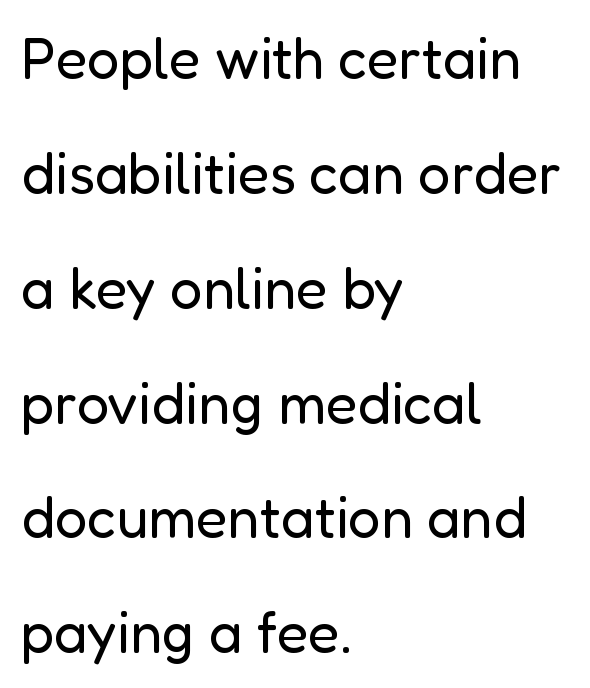
The image shows 58 px regular-weight sans-serif type, upright; set left-aligned, loose line spacing (1.98x), normal letter spacing, not underlined; low stroke contrast and a medium x-height.
